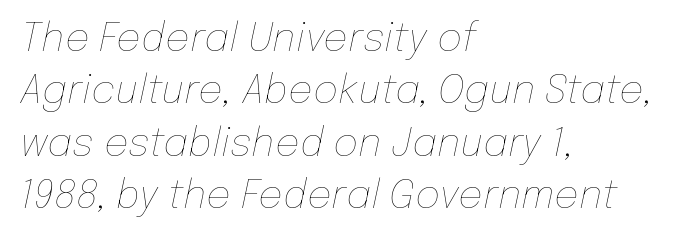
{"italic": "yes", "lean": "right", "slant_degrees": 12, "bold": "no", "weight": "thin", "width": "normal", "stroke_contrast": "low", "x_height": "medium", "monospaced": "no", "underline": "no", "align": "left", "line_spacing": "normal", "line_spacing_ratio": 1.34, "letter_spacing": "normal", "letter_spacing_em": 0.0, "glyph_px": 39}
